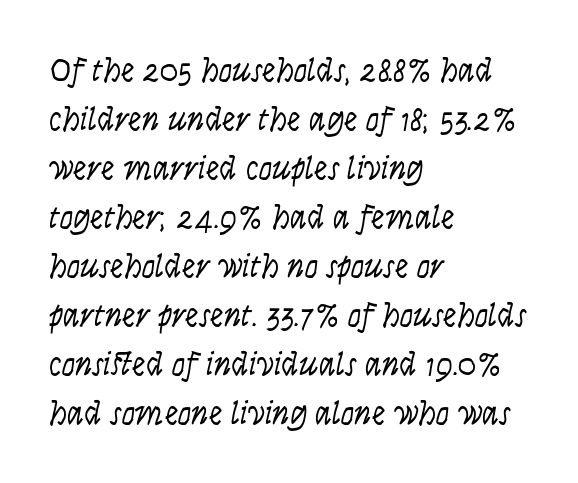
The image shows 34 px light, condensed type, italic (leaning right); set left-aligned, normal line spacing (1.44x), normal letter spacing, not underlined; low stroke contrast and a large x-height.
